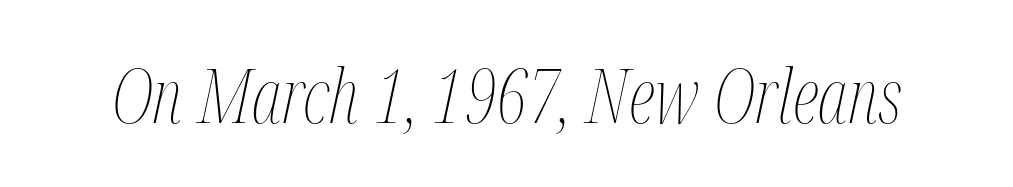
Q: Is the text bold? A: No.
Q: Is the text italic (slanted)? A: Yes, it leans right by about 12 degrees.
Q: Is the text underlined? A: No.
Q: Is the spacing between letters normal or unusually wide? A: Normal.
Q: Width (condensed, normal, or wide)? A: Condensed.
Q: Stroke contrast? A: Medium.
Q: x-height? A: Medium.
Q: Monospaced? A: No.
